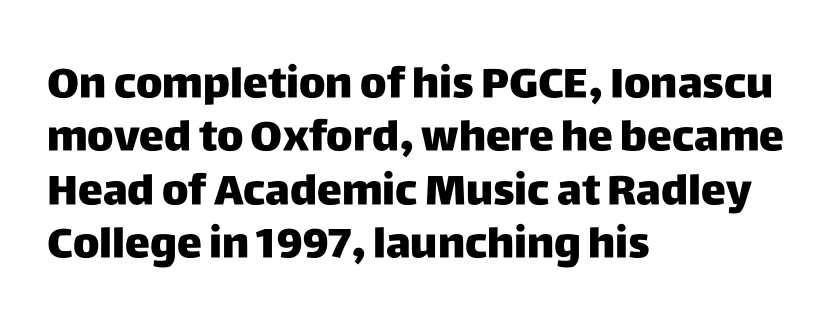
The image shows 42 px heavy sans-serif type, upright; set left-aligned, normal line spacing (1.27x), normal letter spacing, not underlined; low stroke contrast and a large x-height.
